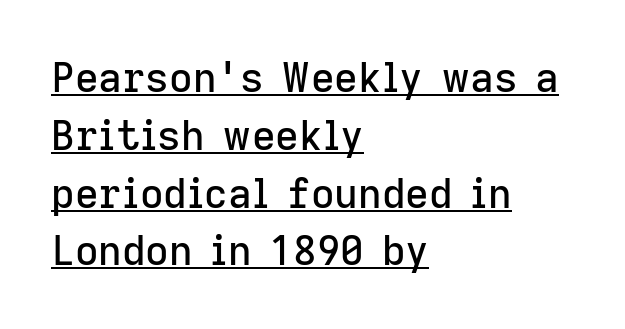
{"serif": "no", "italic": "no", "width": "normal", "stroke_contrast": "low", "x_height": "medium", "monospaced": "no", "underline": "yes", "align": "left", "line_spacing": "normal", "line_spacing_ratio": 1.41, "letter_spacing": "normal", "letter_spacing_em": 0.0, "glyph_px": 41}
